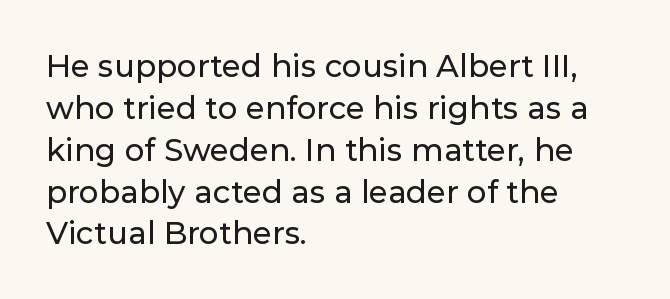
The image shows 31 px sans-serif type, upright; set left-aligned, normal line spacing (1.35x), normal letter spacing, not underlined; low stroke contrast and a medium x-height.
